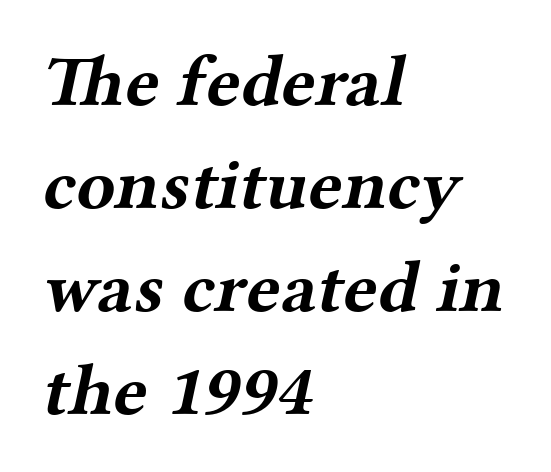
Q: Is the text bold? A: Yes.
Q: Is the typeface a serif or a sans-serif typeface? A: Serif.
Q: Is the text underlined? A: No.
Q: How is the paragraph aligned? A: Left-aligned.
Q: Is the spacing between letters normal or unusually wide? A: Normal.
Q: Is the spacing between lines tight, normal or loose? A: Normal.
Q: Width (condensed, normal, or wide)? A: Wide.
Q: Stroke contrast? A: Medium.
Q: x-height? A: Medium.
Q: Monospaced? A: No.
